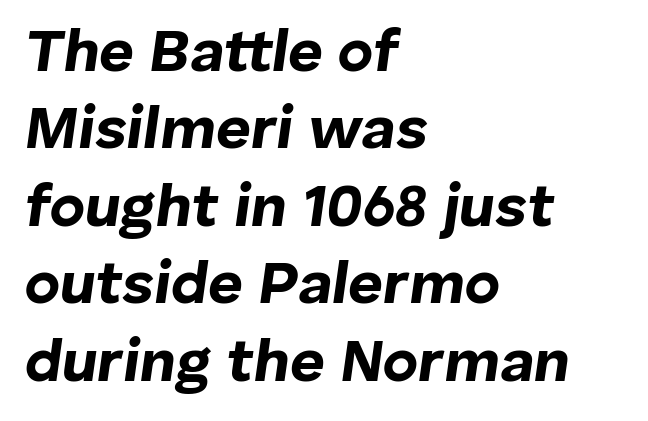
{"italic": "yes", "lean": "right", "slant_degrees": 8, "bold": "yes", "weight": "bold", "width": "normal", "stroke_contrast": "low", "x_height": "medium", "monospaced": "no", "underline": "no", "align": "left", "line_spacing": "normal", "line_spacing_ratio": 1.29, "letter_spacing": "normal", "letter_spacing_em": 0.0, "glyph_px": 60}
